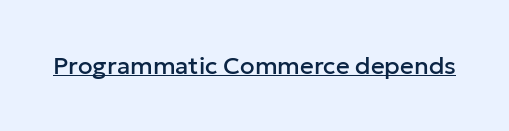
Q: Is the text italic (slanted)? A: No, it is upright.
Q: Is the text underlined? A: Yes.
Q: Is the spacing between letters normal or unusually wide? A: Normal.
